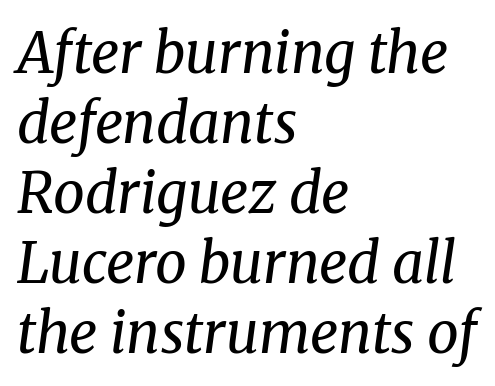
Q: Is the text bold? A: No.
Q: Is the text italic (slanted)? A: Yes, it leans right by about 8 degrees.
Q: Is the typeface a serif or a sans-serif typeface? A: Serif.
Q: Is the text underlined? A: No.
Q: How is the paragraph aligned? A: Left-aligned.
Q: Is the spacing between letters normal or unusually wide? A: Normal.
Q: Is the spacing between lines tight, normal or loose? A: Normal.
Q: Width (condensed, normal, or wide)? A: Normal.
Q: Stroke contrast? A: Medium.
Q: x-height? A: Medium.
Q: Monospaced? A: No.
